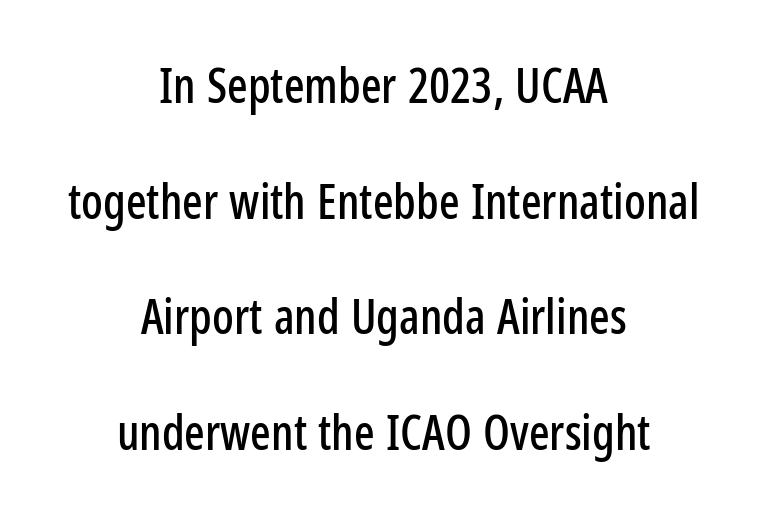
The image shows 48 px condensed sans-serif type, upright; set centered, loose line spacing (2.41x), normal letter spacing, not underlined; low stroke contrast and a medium x-height.
